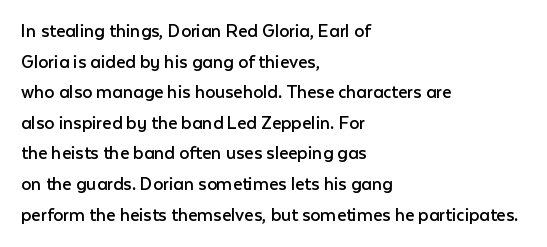
Q: Is the text bold? A: No.
Q: Is the text italic (slanted)? A: No, it is upright.
Q: Is the text underlined? A: No.
Q: How is the paragraph aligned? A: Left-aligned.
Q: Is the spacing between letters normal or unusually wide? A: Normal.
Q: Is the spacing between lines tight, normal or loose? A: Normal.
